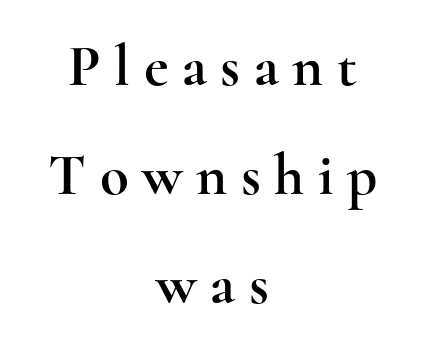
There is plenty of visible air inserted between adjacent glyphs. You could not count columns in this text — the font is proportionally spaced. Each letter's strokes conclude with small projecting serifs. Notice how the passage keeps no hard edge, just a central spine. The lettering holds an erect, upright posture throughout. Descenders hang freely into open space.
